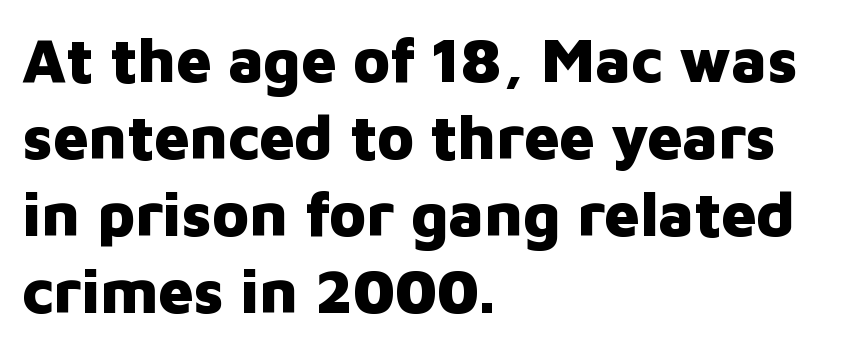
Q: Is the text bold? A: Yes.
Q: Is the text italic (slanted)? A: No, it is upright.
Q: Is the typeface a serif or a sans-serif typeface? A: Sans-serif.
Q: Is the text underlined? A: No.
Q: How is the paragraph aligned? A: Left-aligned.
Q: Is the spacing between letters normal or unusually wide? A: Normal.
Q: Width (condensed, normal, or wide)? A: Normal.
Q: Stroke contrast? A: Low.
Q: x-height? A: Medium.
Q: Monospaced? A: No.
